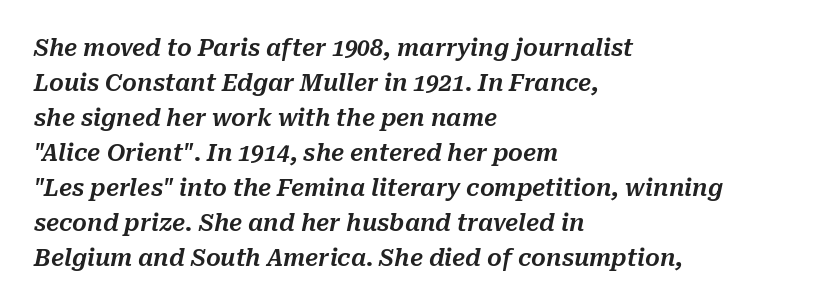
Q: Is the text italic (slanted)? A: Yes, it leans right by about 10 degrees.
Q: Is the text underlined? A: No.
Q: How is the paragraph aligned? A: Left-aligned.
Q: Is the spacing between letters normal or unusually wide? A: Normal.
Q: Is the spacing between lines tight, normal or loose? A: Normal.
